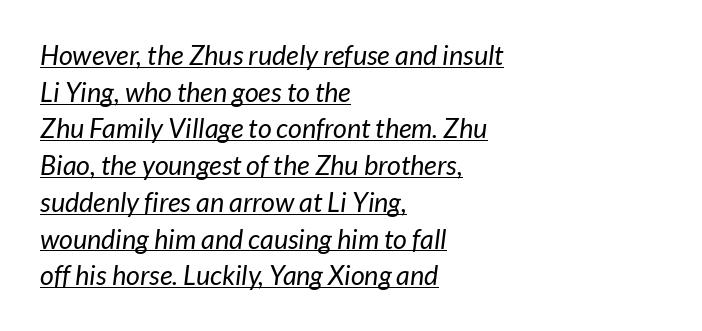
The image shows 27 px text type; set left-aligned, normal line spacing (1.36x), normal letter spacing, underlined.
